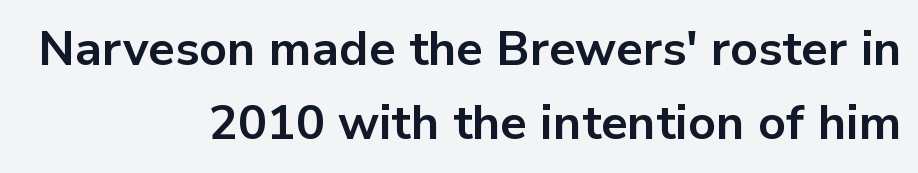
Q: Is the text bold? A: Yes.
Q: Is the text italic (slanted)? A: No, it is upright.
Q: Is the typeface a serif or a sans-serif typeface? A: Sans-serif.
Q: Is the text underlined? A: No.
Q: How is the paragraph aligned? A: Right-aligned.
Q: Is the spacing between letters normal or unusually wide? A: Normal.
Q: Is the spacing between lines tight, normal or loose? A: Normal.
Q: Width (condensed, normal, or wide)? A: Normal.
Q: Stroke contrast? A: Low.
Q: x-height? A: Medium.
Q: Monospaced? A: No.
